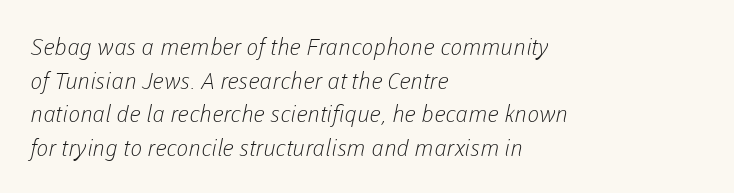
The cut favours lightness, reaching ordinary text weight at its darkest. The specimen omits any rule beneath the text block's lines. Alignment: flush left. This sample keeps an unexceptional amount of space between lines. Words appear dense and cohesive because spacing is normal.
